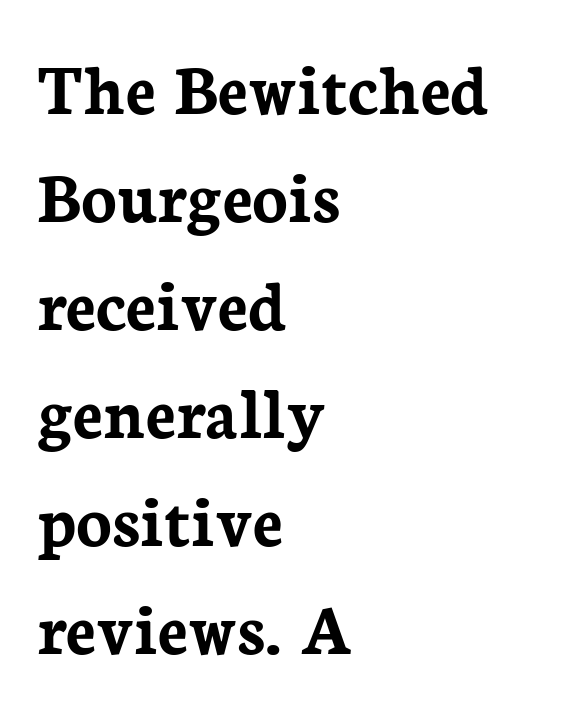
The image shows 74 px semibold serif type, upright; set left-aligned, normal line spacing (1.46x), normal letter spacing, not underlined; low stroke contrast and a medium x-height.
